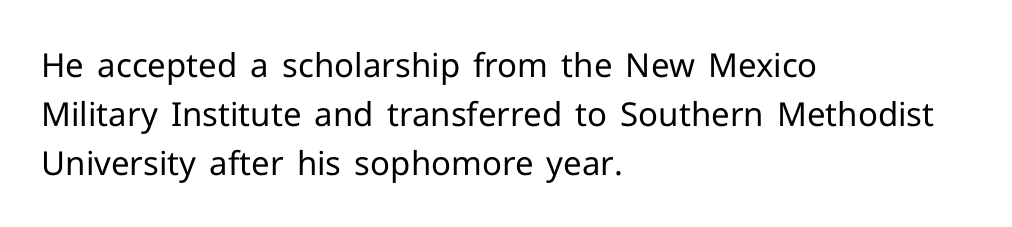
The image shows 33 px regular-weight sans-serif type, upright; set left-aligned, normal line spacing (1.49x), normal letter spacing, not underlined; low stroke contrast and a medium x-height.
